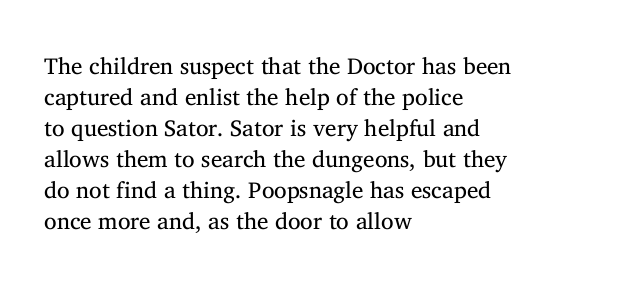
Q: Is the text bold? A: No.
Q: Is the text italic (slanted)? A: No, it is upright.
Q: Is the text underlined? A: No.
Q: How is the paragraph aligned? A: Left-aligned.
Q: Is the spacing between letters normal or unusually wide? A: Normal.
Q: Is the spacing between lines tight, normal or loose? A: Normal.
